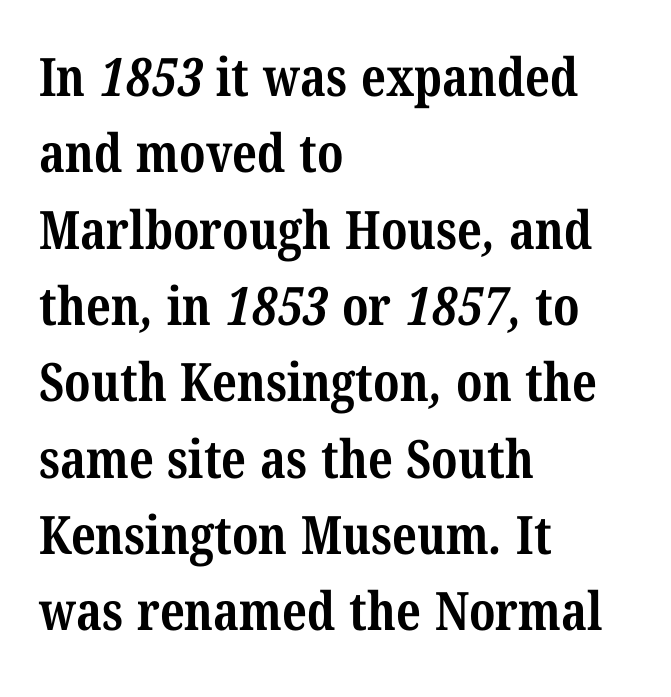
The image shows 53 px bold, condensed serif type; set left-aligned, normal line spacing (1.44x), normal letter spacing, not underlined; medium stroke contrast and a medium x-height.
